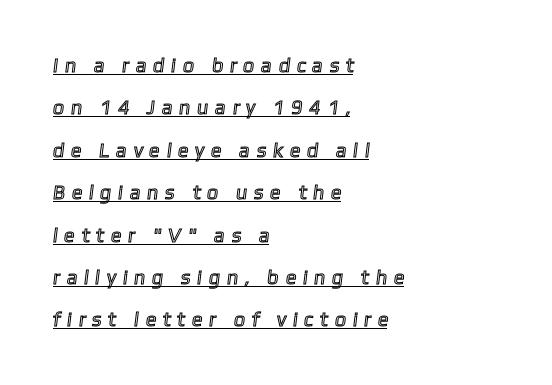
The image shows 20 px text type; set left-aligned, loose line spacing (2.12x), unusually wide letter spacing (+0.4 em), underlined.
